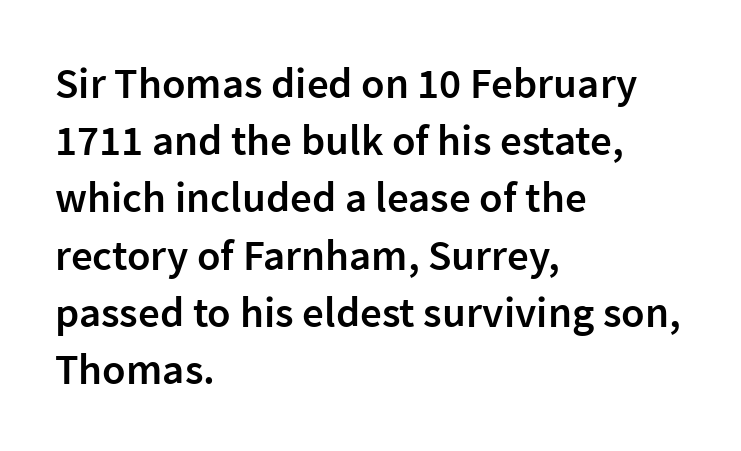
Q: Is the text bold? A: Semi-bold.
Q: Is the text italic (slanted)? A: No, it is upright.
Q: Is the typeface a serif or a sans-serif typeface? A: Sans-serif.
Q: Is the text underlined? A: No.
Q: How is the paragraph aligned? A: Left-aligned.
Q: Is the spacing between letters normal or unusually wide? A: Normal.
Q: Is the spacing between lines tight, normal or loose? A: Normal.
Q: Width (condensed, normal, or wide)? A: Normal.
Q: Stroke contrast? A: Low.
Q: x-height? A: Medium.
Q: Monospaced? A: No.
